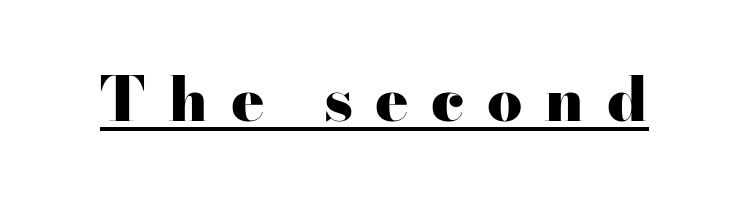
{"serif": "yes", "italic": "no", "bold": "yes", "weight": "heavy", "width": "wide", "stroke_contrast": "high", "x_height": "small", "monospaced": "no", "underline": "yes", "letter_spacing": "wide", "letter_spacing_em": 0.36, "glyph_px": 62}
